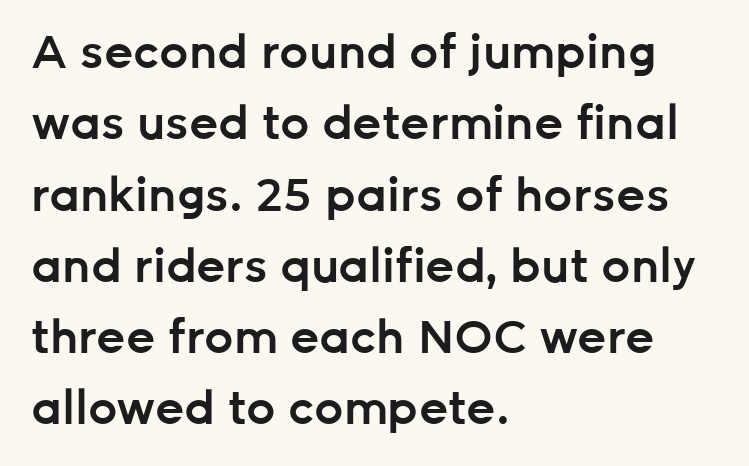
{"serif": "no", "italic": "no", "bold": "semi", "weight": "semibold", "width": "normal", "stroke_contrast": "low", "x_height": "medium", "monospaced": "no", "underline": "no", "align": "left", "line_spacing": "normal", "line_spacing_ratio": 1.55, "letter_spacing": "normal", "letter_spacing_em": 0.0, "glyph_px": 46}
